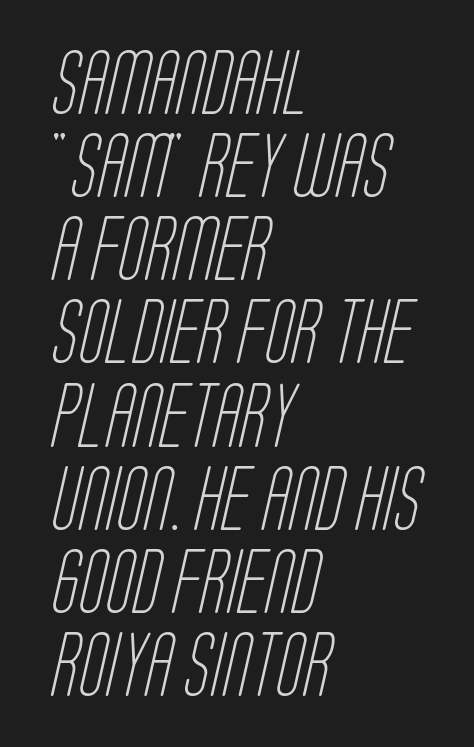
The weight tops out at a normal text grade. Evenly set lines give the paragraph a standard silhouette. Clear beneath every line of the passage. Alignment: flush left. The rendering uses natural spacing where letterforms have individual widths. Nothing unusual about the tracking: characters are spaced as the font intends.
